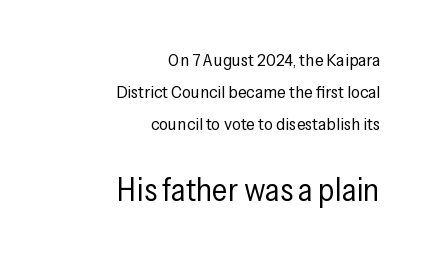
{"serif": "no", "italic": "no", "bold": "no", "weight": "regular", "width": "condensed", "stroke_contrast": "low", "x_height": "medium", "monospaced": "no", "underline": "no", "align": "right", "line_spacing_ratio": 1.77, "letter_spacing": "normal", "letter_spacing_em": 0.0, "larger_block": "second", "size_ratio": 1.78, "glyph_px": 32}
